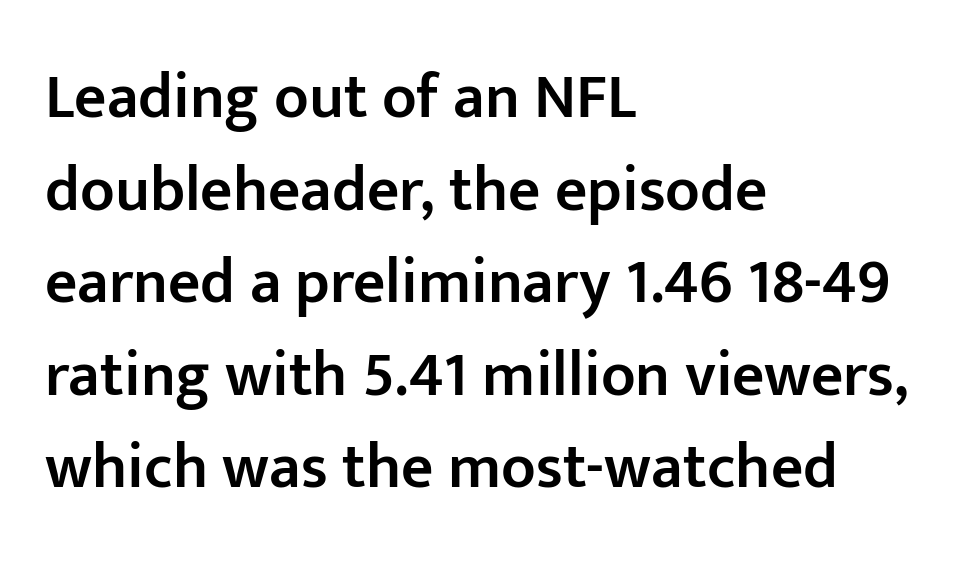
Vertical strokes here are truly vertical. Here the glyphs are tracked normally, forming tight word shapes. Moderately thickened strokes mark this as semibold type. The face used here is proportionally spaced, like ordinary book or web type.
